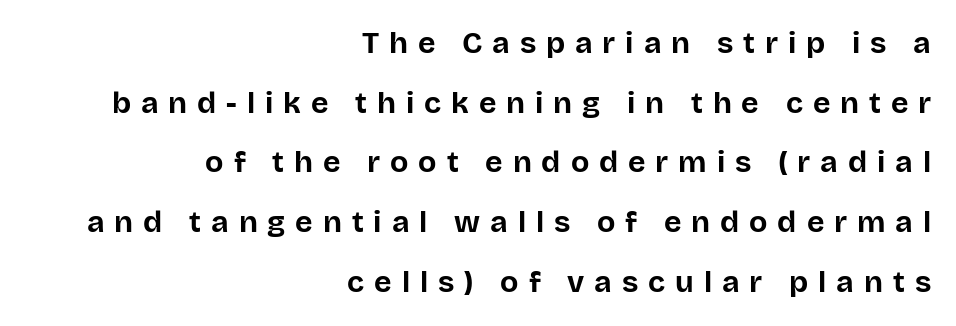
Check under the words: just untouched page. The line texture is sparse and dotted thanks to wide tracking. The paragraph has a hard right edge and a soft left edge. A dark, heavy texture on the line: the type is bold. Nothing sits at the stroke ends, so this counts as sans-serif. Regarding leading, the lines here are spaced well apart.
